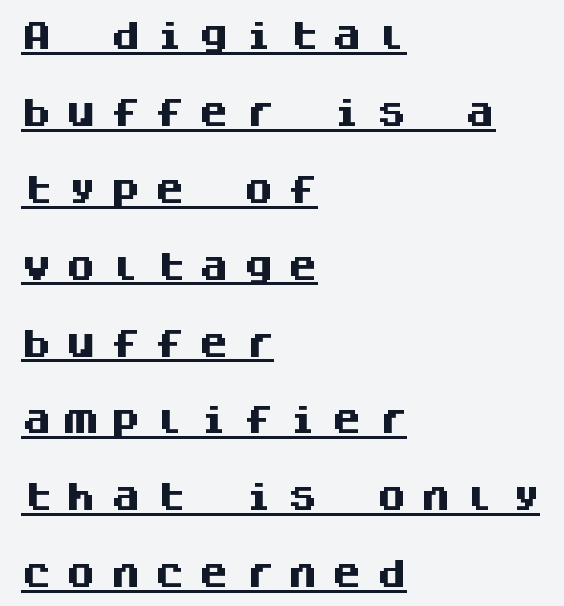
Q: Is the text bold? A: Yes.
Q: Is the text italic (slanted)? A: No, it is upright.
Q: Is the typeface a serif or a sans-serif typeface? A: Sans-serif.
Q: Is the text underlined? A: Yes.
Q: How is the paragraph aligned? A: Left-aligned.
Q: Is the spacing between letters normal or unusually wide? A: Unusually wide.
Q: Is the spacing between lines tight, normal or loose? A: Loose.
Q: Width (condensed, normal, or wide)? A: Normal.
Q: Stroke contrast? A: Medium.
Q: x-height? A: Large.
Q: Monospaced? A: Yes.
